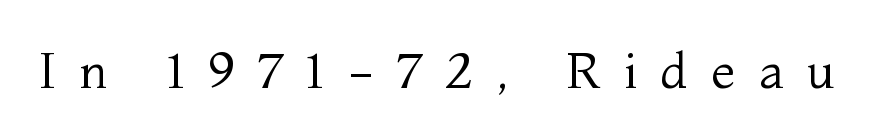
Q: Is the text bold? A: No.
Q: Is the text italic (slanted)? A: No, it is upright.
Q: Is the typeface a serif or a sans-serif typeface? A: Serif.
Q: Is the text underlined? A: No.
Q: Is the spacing between letters normal or unusually wide? A: Unusually wide.
Q: Width (condensed, normal, or wide)? A: Normal.
Q: Stroke contrast? A: Medium.
Q: x-height? A: Medium.
Q: Monospaced? A: No.
